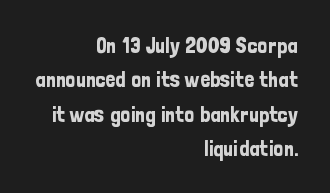
Q: Is the text italic (slanted)? A: No, it is upright.
Q: Is the text underlined? A: No.
Q: How is the paragraph aligned? A: Right-aligned.
Q: Is the spacing between letters normal or unusually wide? A: Normal.
Q: Is the spacing between lines tight, normal or loose? A: Normal.
